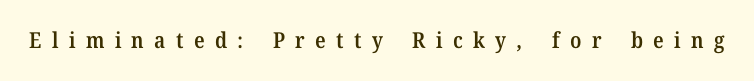
Q: Is the text bold? A: Semi-bold.
Q: Is the text italic (slanted)? A: No, it is upright.
Q: Is the text underlined? A: No.
Q: Is the spacing between letters normal or unusually wide? A: Unusually wide.
